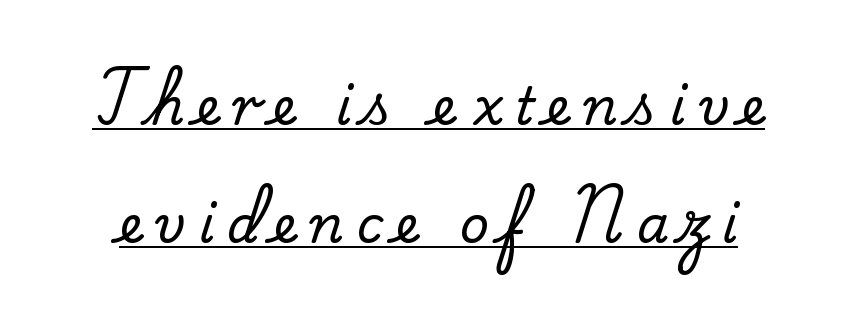
Q: Is the text italic (slanted)? A: Yes.
Q: Is the typeface a serif or a sans-serif typeface? A: Serif.
Q: Is the text underlined? A: Yes.
Q: Is the spacing between letters normal or unusually wide? A: Unusually wide.
Q: Is the spacing between lines tight, normal or loose? A: Loose.
Q: Width (condensed, normal, or wide)? A: Normal.
Q: Stroke contrast? A: Low.
Q: x-height? A: Small.
Q: Monospaced? A: No.
